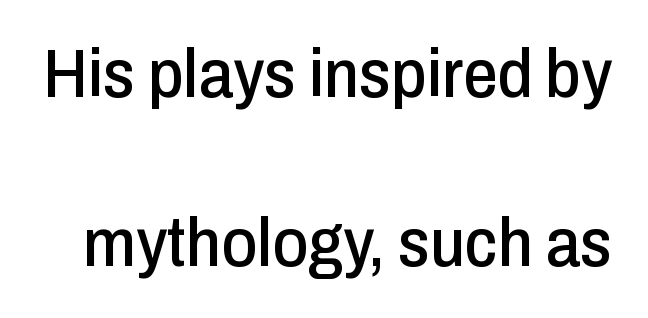
{"serif": "no", "italic": "no", "width": "condensed", "stroke_contrast": "low", "x_height": "medium", "monospaced": "no", "underline": "no", "line_spacing": "loose", "line_spacing_ratio": 2.45, "letter_spacing": "normal", "letter_spacing_em": 0.0, "glyph_px": 69}
